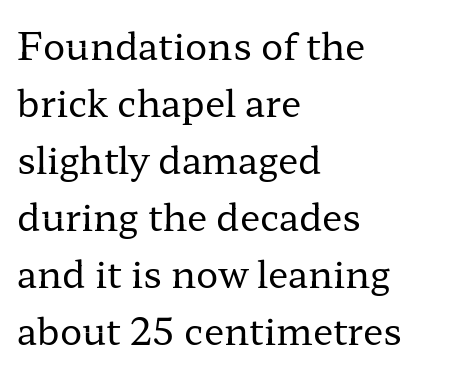
Q: Is the text bold? A: No.
Q: Is the text italic (slanted)? A: No, it is upright.
Q: Is the typeface a serif or a sans-serif typeface? A: Serif.
Q: Is the text underlined? A: No.
Q: How is the paragraph aligned? A: Left-aligned.
Q: Is the spacing between letters normal or unusually wide? A: Normal.
Q: Is the spacing between lines tight, normal or loose? A: Normal.
Q: Width (condensed, normal, or wide)? A: Wide.
Q: Stroke contrast? A: Low.
Q: x-height? A: Medium.
Q: Monospaced? A: No.
